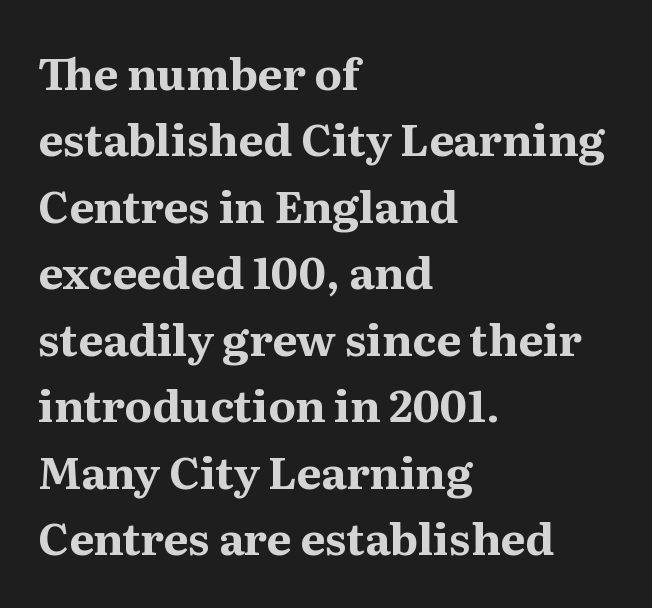
What stands out about the letter spacing? Nothing — it is the standard amount. Line starts are locked; line ends wander. The typesetting leans heavy: a genuine bold. The passage shown is not underscored anywhere. Spacing verdict: proportional, widths tailored to each character. Serif or sans? Serif — the stroke terminals have little feet.
